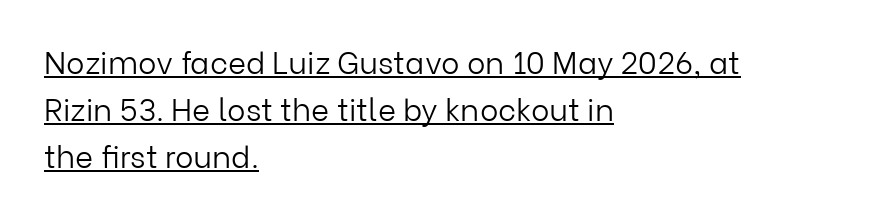
Varying glyph widths throughout — classic text-font behaviour. The compositor pushed each line to the left boundary. These lines are composed in type without serifs. Caption: standard tracking, unaltered. Stem width sits at or under what a default text font uses. Decoration check: the copy is underlined.
